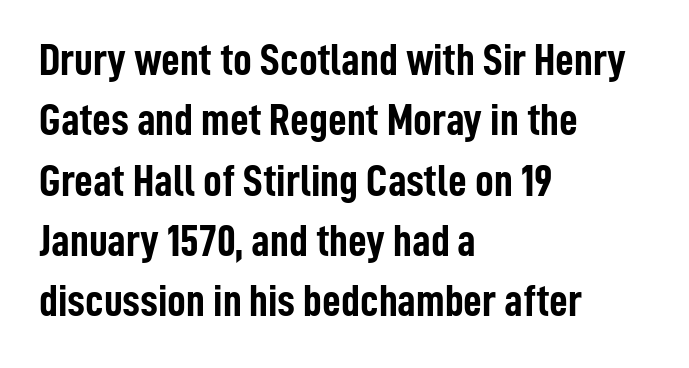
The image shows 46 px semibold, condensed sans-serif type, upright; set left-aligned, normal line spacing (1.31x), normal letter spacing, not underlined; low stroke contrast and a medium x-height.
